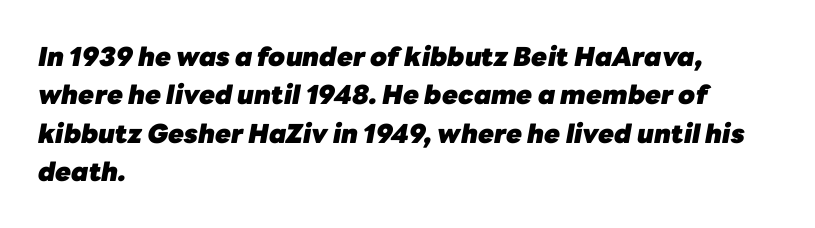
The letters sit at their default tracking, neither squeezed nor spread. Typeset ragged right — the left edge is the straight one. The font's italic variant was chosen for this text. Words float on clear page, feet unadorned. Interline gaps are of average width in this sample.
